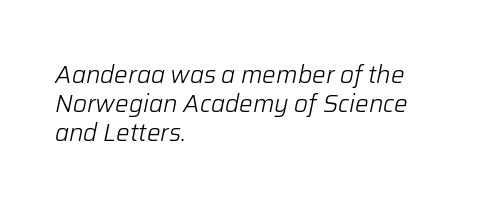
{"italic": "yes", "lean": "right", "slant_degrees": 12, "bold": "no", "underline": "no", "align": "left", "line_spacing_ratio": 1.21, "letter_spacing": "normal", "letter_spacing_em": 0.0, "glyph_px": 24}
